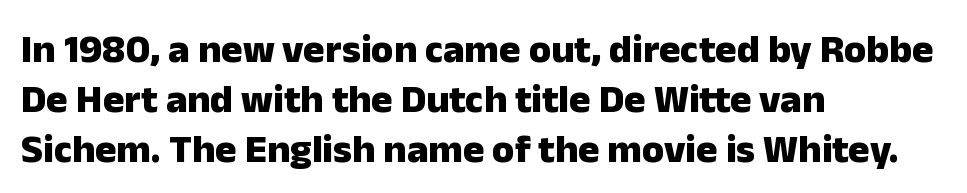
Heavy, bold letterforms. Reading down the block, your eye returns to a fixed left position each line. Between one letter and the next there's only the usual sliver of space. The vertical gap from one line to the next is medium.
